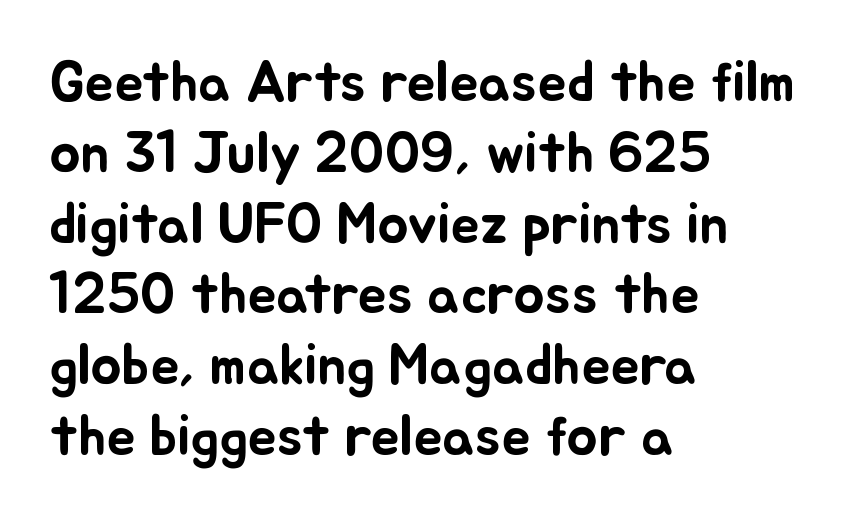
The image shows 58 px text type, upright; set left-aligned, line spacing 1.22x, normal letter spacing, not underlined; low stroke contrast and a small x-height.
